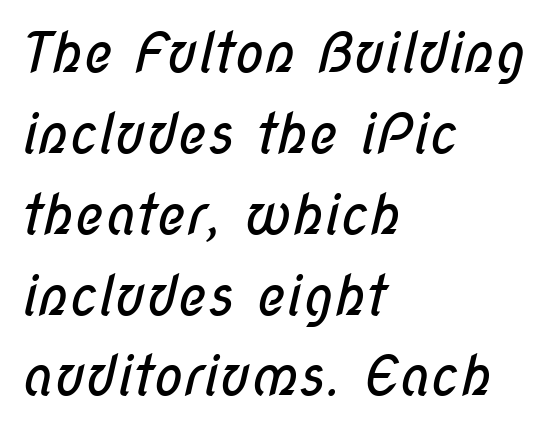
Q: Is the text bold? A: No.
Q: Is the typeface a serif or a sans-serif typeface? A: Sans-serif.
Q: Is the text underlined? A: No.
Q: How is the paragraph aligned? A: Left-aligned.
Q: Is the spacing between letters normal or unusually wide? A: Normal.
Q: Is the spacing between lines tight, normal or loose? A: Normal.
Q: Width (condensed, normal, or wide)? A: Condensed.
Q: Stroke contrast? A: Low.
Q: x-height? A: Medium.
Q: Monospaced? A: No.
